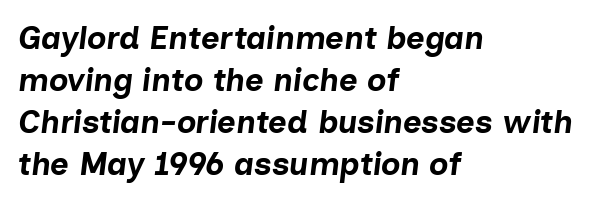
{"italic": "yes", "lean": "right", "slant_degrees": 7, "bold": "yes", "weight": "bold", "width": "normal", "stroke_contrast": "low", "x_height": "medium", "monospaced": "no", "underline": "no", "align": "left", "line_spacing": "normal", "line_spacing_ratio": 1.31, "letter_spacing": "normal", "letter_spacing_em": 0.0, "glyph_px": 32}
